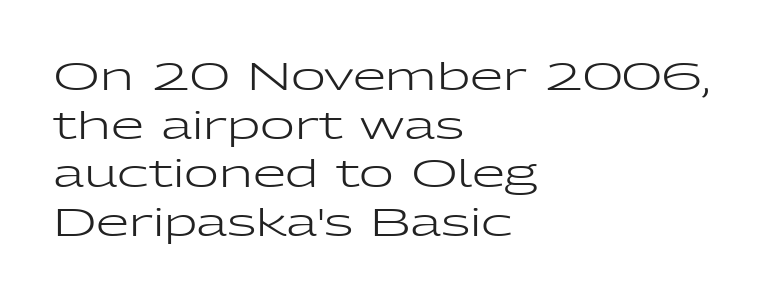
{"serif": "no", "italic": "no", "bold": "no", "weight": "regular", "width": "wide", "stroke_contrast": "low", "x_height": "medium", "monospaced": "no", "underline": "no", "align": "left", "line_spacing": "normal", "line_spacing_ratio": 1.28, "letter_spacing": "normal", "letter_spacing_em": 0.0, "glyph_px": 38}
